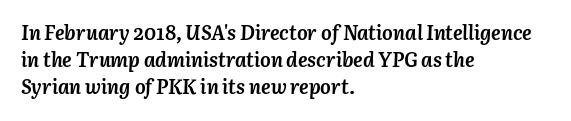
As a designer I'd log this as weight 700, bold. A classic flush-left, rag-right setting is used for this passage. The horizontal fit of the characters is conventional and even. The lettering tilts uniformly, giving the passage an italic look. The block of text has a typical density, with ordinary space between rows. The area under the type is left untouched.
